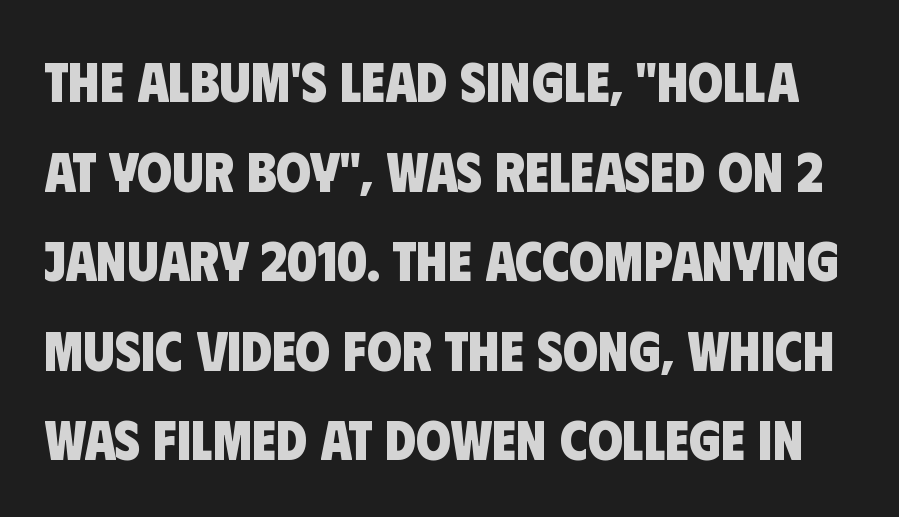
The image shows 56 px heavy, condensed sans-serif type; set normal line spacing (1.6x), normal letter spacing, not underlined; low stroke contrast and a large x-height.
